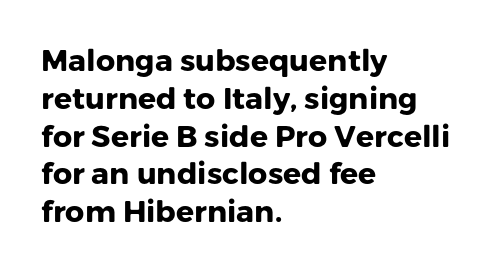
The image shows 30 px heavy sans-serif type, upright; set left-aligned, normal line spacing (1.26x), normal letter spacing, not underlined; low stroke contrast and a medium x-height.
